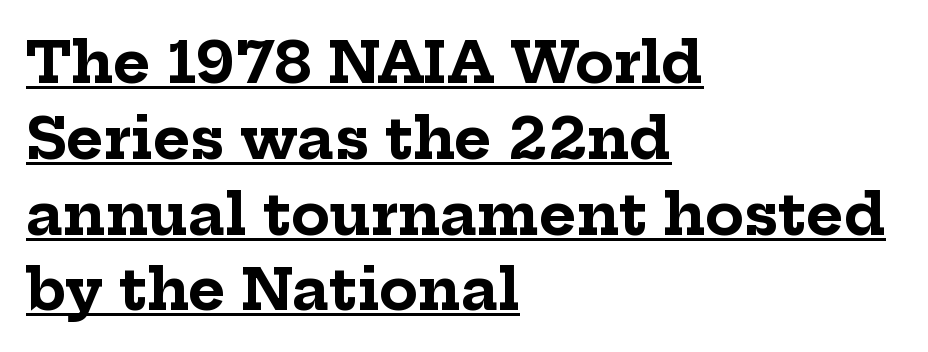
The image shows 57 px bold serif type, upright; set left-aligned, normal line spacing (1.33x), normal letter spacing, underlined; low stroke contrast and a medium x-height.
